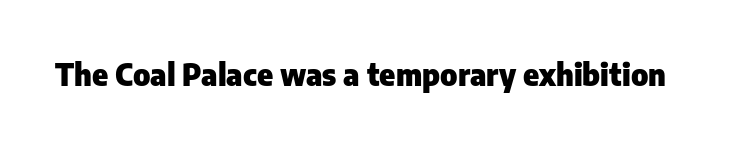
Q: Is the text bold? A: Yes.
Q: Is the text italic (slanted)? A: No, it is upright.
Q: Is the typeface a serif or a sans-serif typeface? A: Sans-serif.
Q: Is the text underlined? A: No.
Q: Is the spacing between letters normal or unusually wide? A: Normal.
Q: Width (condensed, normal, or wide)? A: Normal.
Q: Stroke contrast? A: Low.
Q: x-height? A: Medium.
Q: Monospaced? A: No.
